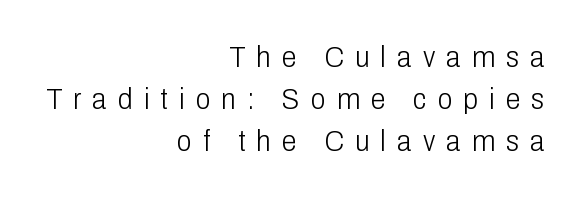
Q: Is the text bold? A: No.
Q: Is the text italic (slanted)? A: No, it is upright.
Q: Is the typeface a serif or a sans-serif typeface? A: Sans-serif.
Q: Is the text underlined? A: No.
Q: How is the paragraph aligned? A: Right-aligned.
Q: Is the spacing between letters normal or unusually wide? A: Unusually wide.
Q: Is the spacing between lines tight, normal or loose? A: Normal.
Q: Width (condensed, normal, or wide)? A: Condensed.
Q: Stroke contrast? A: Low.
Q: x-height? A: Medium.
Q: Monospaced? A: No.
